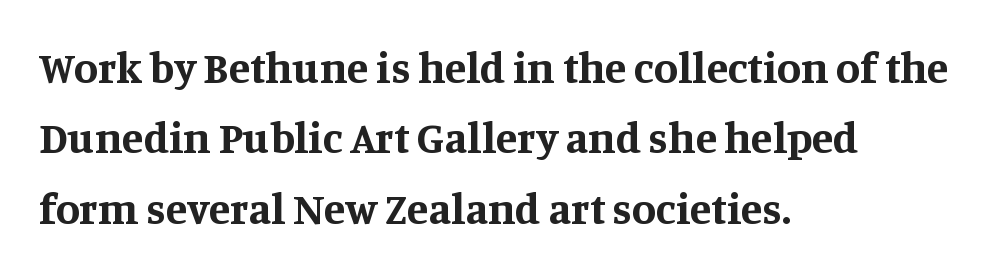
The image shows 44 px bold serif type, upright; set left-aligned, normal line spacing (1.6x), normal letter spacing, not underlined; medium stroke contrast and a large x-height.
